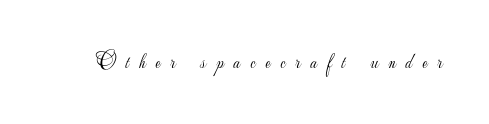
The image shows 21 px text type; set unusually wide letter spacing (+0.48 em), not underlined.
